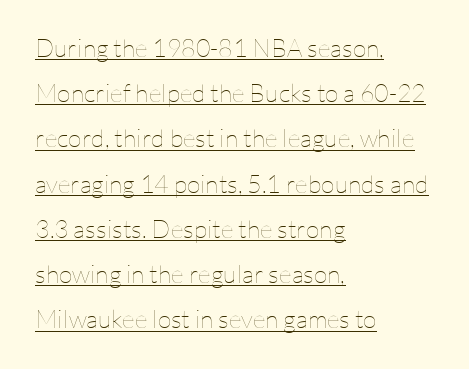
Q: Is the text bold? A: No.
Q: Is the text italic (slanted)? A: No, it is upright.
Q: Is the text underlined? A: Yes.
Q: How is the paragraph aligned? A: Left-aligned.
Q: Is the spacing between letters normal or unusually wide? A: Normal.
